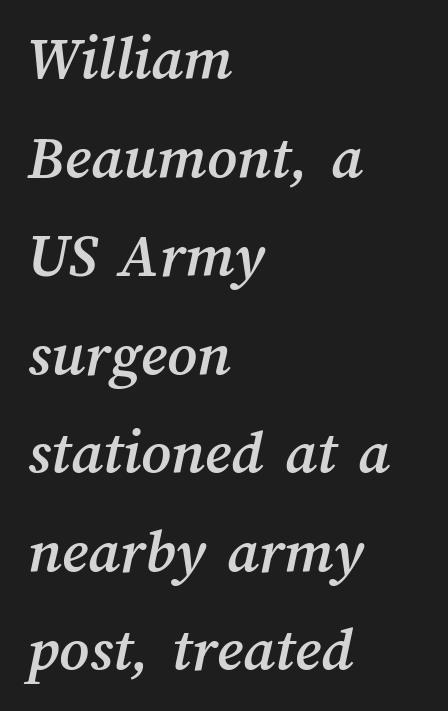
{"width": "normal", "stroke_contrast": "medium", "x_height": "medium", "monospaced": "no", "underline": "no", "align": "left", "line_spacing": "normal", "line_spacing_ratio": 1.54, "letter_spacing": "normal", "letter_spacing_em": 0.0, "glyph_px": 64}
